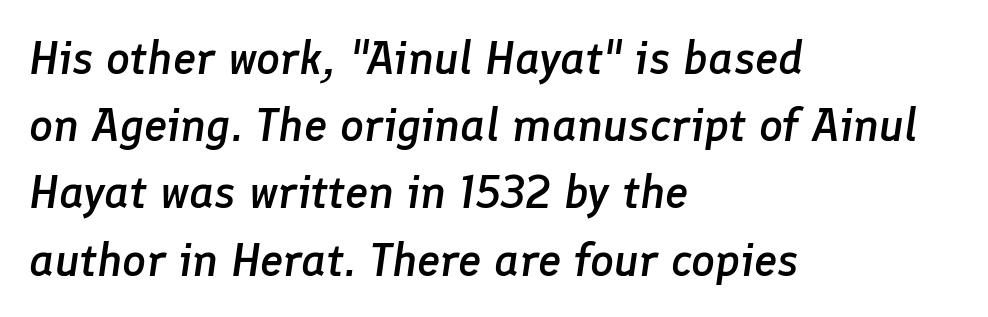
Every row of glyphs begins at an identical x-position on the left. Bare-footed words on every line. This sample has the flowing, uneven cadence of proportional lettering. Emphasis by weight is partial: semibold. The typography opts for an oblique posture over an upright one. A normal amount of white space separates one row of letters from the next.
